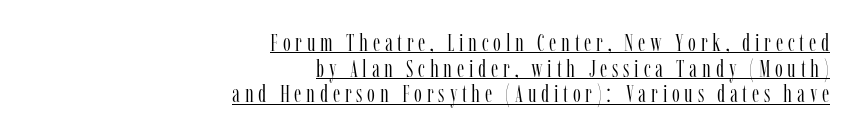
{"italic": "no", "bold": "no", "underline": "yes", "align": "right", "line_spacing": "tight", "line_spacing_ratio": 1.03, "glyph_px": 25}
